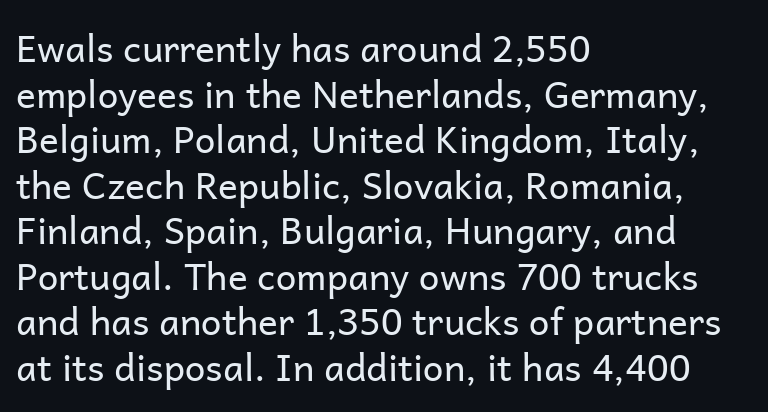
Ordinary non-slanted type is in use. These lines are rendered in a variable-pitch font. Glyph-to-glyph distance matches everyday printed text. The string is rendered with underlining switched off. The font is comparable to plain body text, perhaps lighter. The setting favours the left margin, as ordinary paragraphs usually do.
